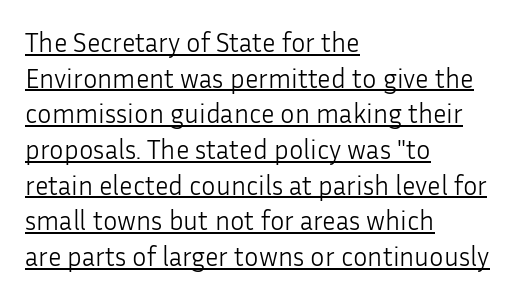
Q: Is the text bold? A: No.
Q: Is the text italic (slanted)? A: No, it is upright.
Q: Is the text underlined? A: Yes.
Q: How is the paragraph aligned? A: Left-aligned.
Q: Is the spacing between letters normal or unusually wide? A: Normal.
Q: Is the spacing between lines tight, normal or loose? A: Normal.
